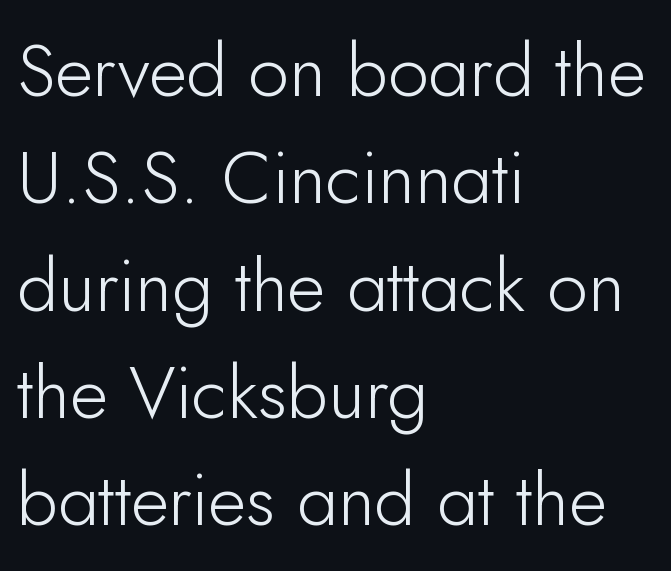
{"serif": "no", "italic": "no", "bold": "no", "weight": "light", "width": "normal", "stroke_contrast": "low", "x_height": "small", "monospaced": "no", "underline": "no", "align": "left", "line_spacing": "normal", "line_spacing_ratio": 1.47, "letter_spacing": "normal", "letter_spacing_em": 0.0, "glyph_px": 73}
